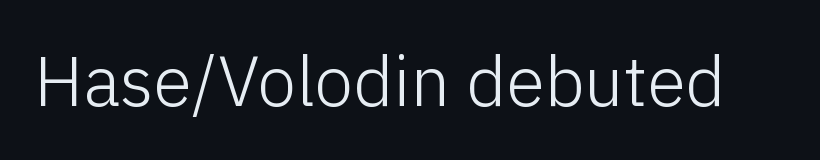
{"serif": "no", "italic": "no", "bold": "no", "weight": "light", "width": "normal", "stroke_contrast": "low", "x_height": "medium", "monospaced": "no", "underline": "no", "letter_spacing": "normal", "letter_spacing_em": 0.0, "glyph_px": 70}
